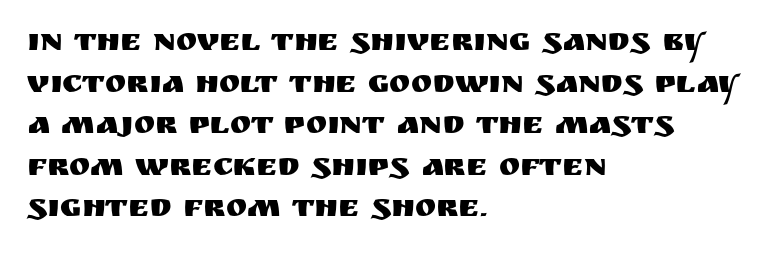
The image shows 32 px sans-serif type, upright; set left-aligned, normal line spacing (1.3x), normal letter spacing, not underlined; medium stroke contrast and a large x-height.
